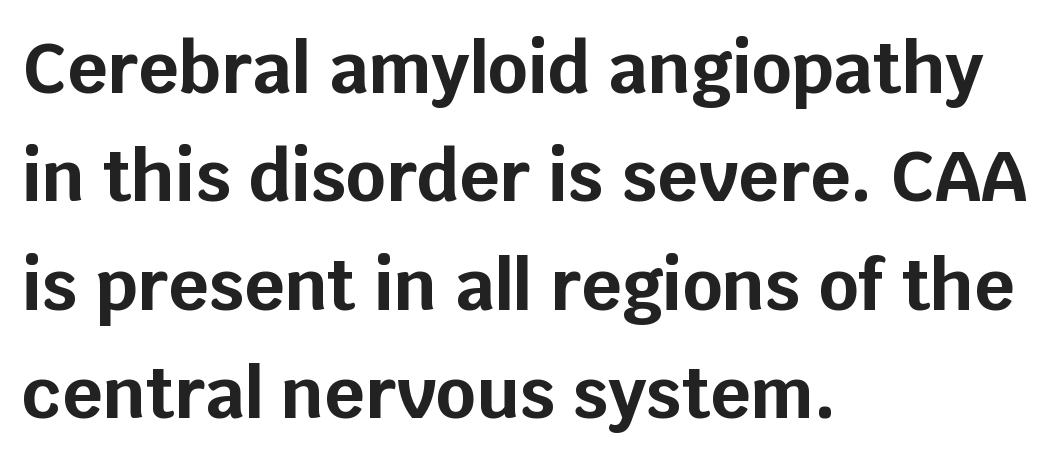
The image shows 70 px bold sans-serif type, upright; set left-aligned, normal line spacing (1.55x), normal letter spacing, not underlined; low stroke contrast and a large x-height.
